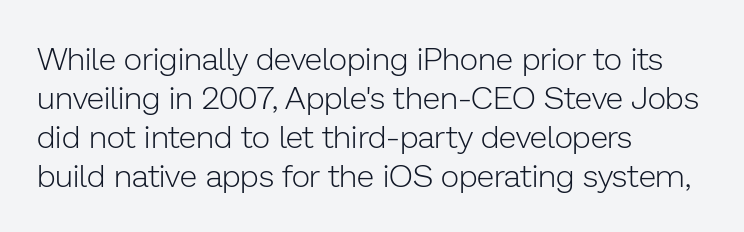
The image shows 32 px light sans-serif type, upright; set left-aligned, line spacing 1.22x, normal letter spacing, not underlined; low stroke contrast and a medium x-height.
